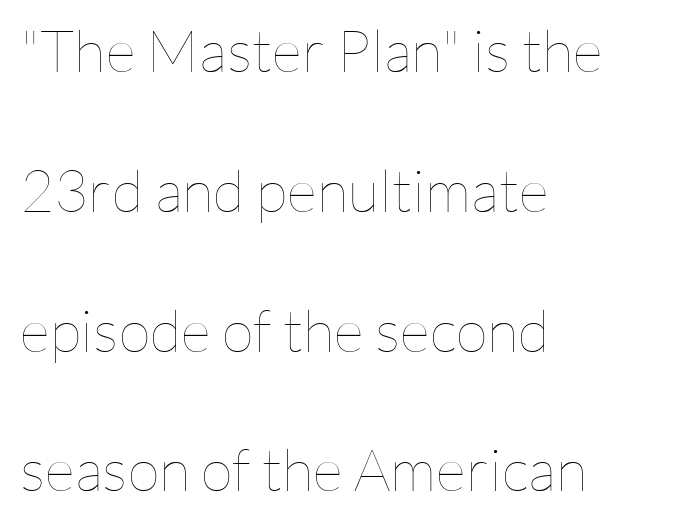
{"italic": "no", "bold": "no", "weight": "thin", "width": "normal", "stroke_contrast": "low", "x_height": "medium", "monospaced": "no", "underline": "no", "align": "left", "line_spacing": "loose", "line_spacing_ratio": 2.37, "letter_spacing": "normal", "letter_spacing_em": 0.0, "glyph_px": 59}
